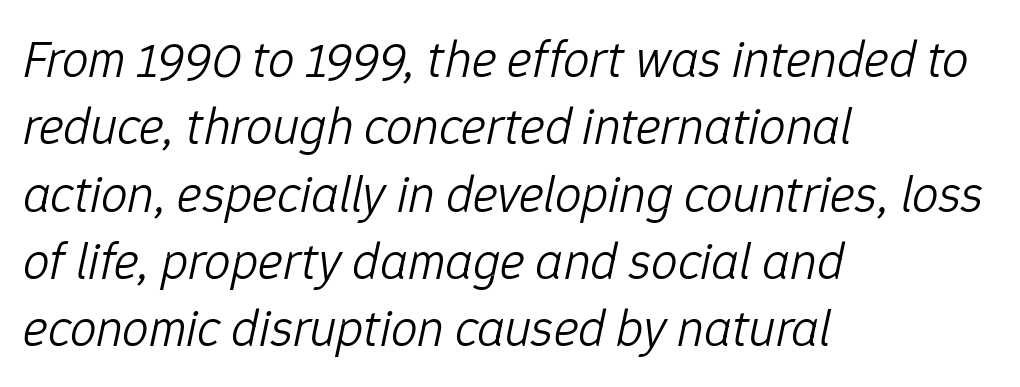
The image shows 53 px light type, italic (leaning right); set left-aligned, normal line spacing (1.27x), normal letter spacing, not underlined; low stroke contrast and a medium x-height.
